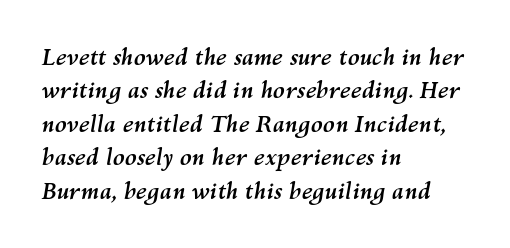
Q: Is the text bold? A: Yes.
Q: Is the text italic (slanted)? A: Yes, it leans right by about 10 degrees.
Q: Is the text underlined? A: No.
Q: How is the paragraph aligned? A: Left-aligned.
Q: Is the spacing between letters normal or unusually wide? A: Normal.
Q: Is the spacing between lines tight, normal or loose? A: Normal.
